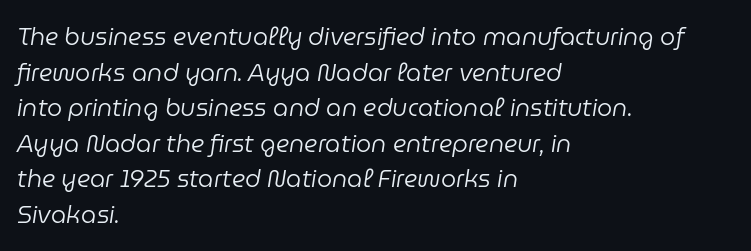
{"italic": "yes", "lean": "right", "slant_degrees": 9, "bold": "no", "underline": "no", "align": "left", "line_spacing": "normal", "line_spacing_ratio": 1.48, "letter_spacing": "normal", "letter_spacing_em": 0.0, "glyph_px": 24}
